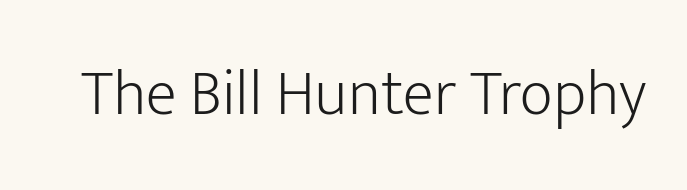
Underlining? Definitely not there. This sample has the flowing, uneven cadence of proportional lettering. Every character sits straight up, as roman type does. The cut favours lightness, reaching ordinary text weight at its darkest.
